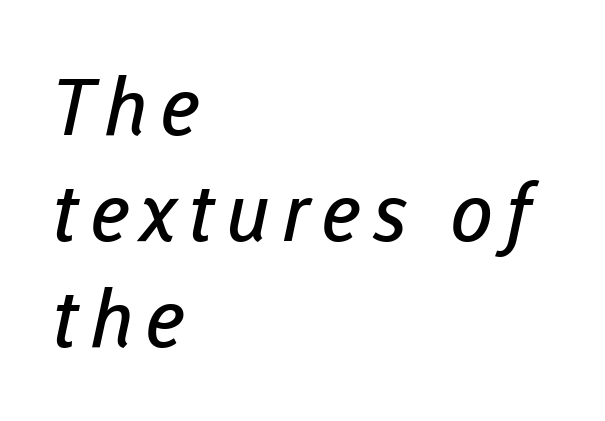
The image shows 79 px regular-weight sans-serif type; set left-aligned, normal line spacing (1.34x), not underlined; low stroke contrast and a medium x-height.
